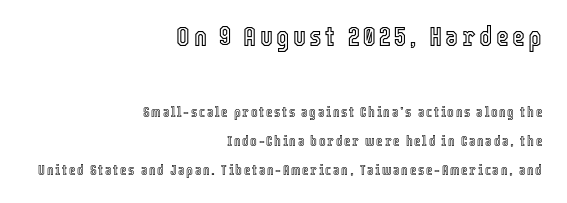
{"italic": "no", "width": "condensed", "x_height": "medium", "monospaced": "no", "underline": "no", "align": "right", "line_spacing": "loose", "line_spacing_ratio": 2.08, "larger_block": "first", "size_ratio": 2.0, "glyph_px": 28}
